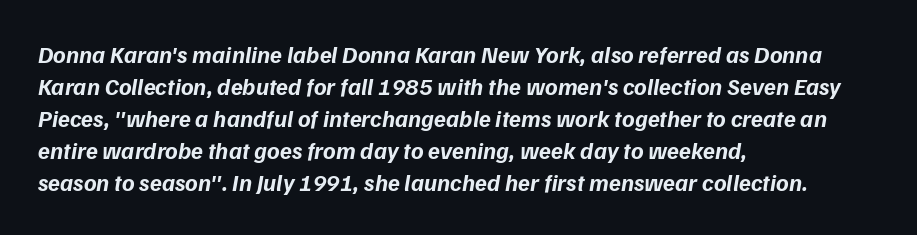
The strip under each line holds only bare page. Alignment: flush left. Notice how descenders clear the ascenders below comfortably — that's standard leading. Honestly, the letter spacing is just normal — you wouldn't notice it.
